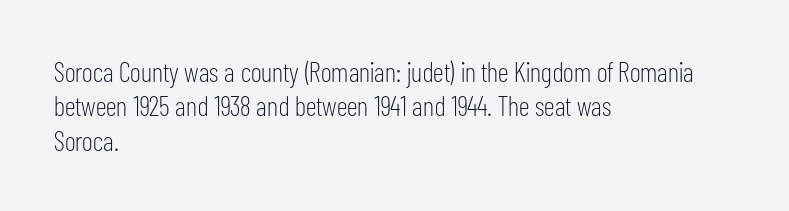
Q: Is the text bold? A: No.
Q: Is the text italic (slanted)? A: No, it is upright.
Q: Is the typeface a serif or a sans-serif typeface? A: Sans-serif.
Q: Is the text underlined? A: No.
Q: How is the paragraph aligned? A: Left-aligned.
Q: Is the spacing between letters normal or unusually wide? A: Normal.
Q: Width (condensed, normal, or wide)? A: Condensed.
Q: Stroke contrast? A: Low.
Q: x-height? A: Medium.
Q: Monospaced? A: No.
